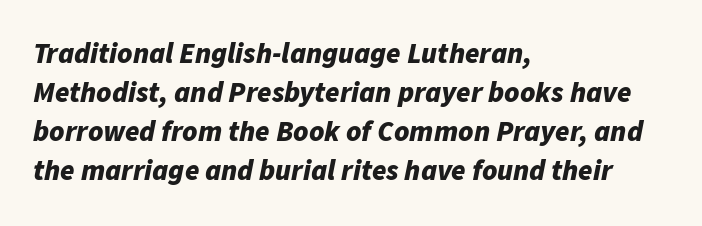
Each letter keeps its own natural width here, so spacing adapts to shape. The gaps between neighbouring characters are ordinary and unremarkable. Plain, unruled lines of type. Posture: slanted. Each line starts at the same left margin while the right side varies.
